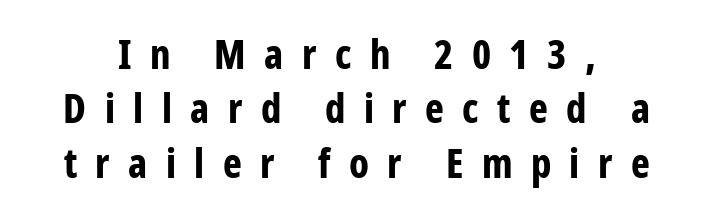
No feet cap the strokes, marking this as sans-serif type. I'd describe the lettering as bold — thick and assertive. Any mark beneath the type? The region is blank. Each letter keeps its own natural width here, so spacing adapts to shape.
